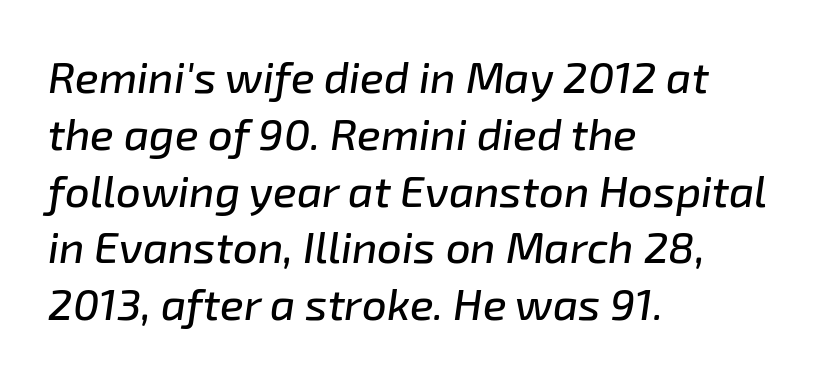
Reading down the column, the eye jumps a familiar distance to each next line. Each row of text sits above clean, open space. This sample has the flowing, uneven cadence of proportional lettering. Short and long lines alike share a common starting point at left.
